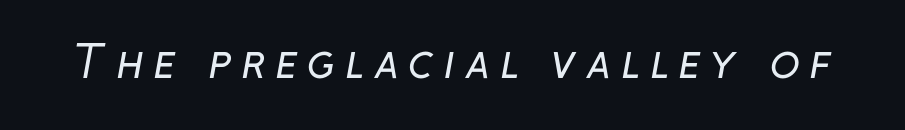
{"serif": "no", "bold": "no", "weight": "regular", "width": "normal", "stroke_contrast": "low", "x_height": "medium", "monospaced": "no", "underline": "no", "letter_spacing": "wide", "letter_spacing_em": 0.22, "glyph_px": 44}
